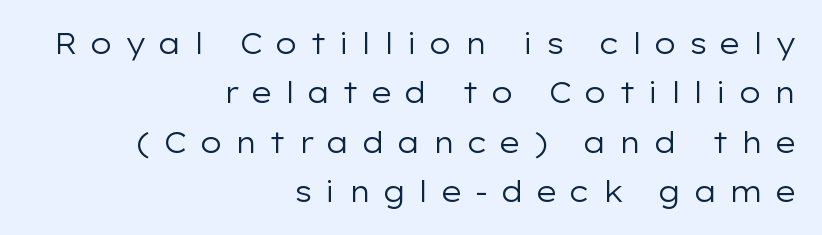
Which margin do the lines hug? The right one — the left edge is uneven. The leading is moderate, giving the passage an even texture. Here the glyphs are tracked loosely, breaking word shapes into spaced letters. Bare-footed words on every line.
